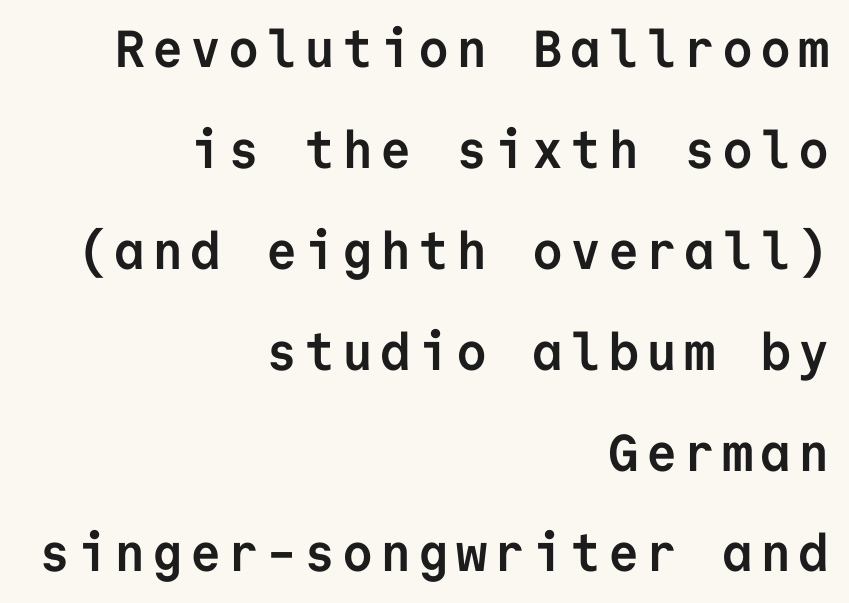
Descender tails drop into unmarked territory. The glyphs in this specimen are sans serif. Baseline-to-baseline distance is far greater than the letter height. This is the regular roman posture of the typeface.
